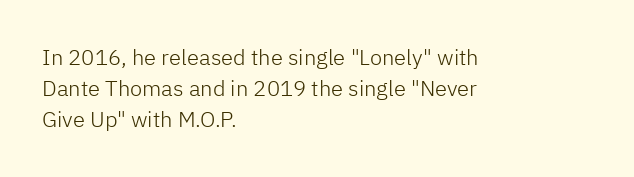
Q: Is the text bold? A: No.
Q: Is the text italic (slanted)? A: No, it is upright.
Q: Is the text underlined? A: No.
Q: How is the paragraph aligned? A: Left-aligned.
Q: Is the spacing between letters normal or unusually wide? A: Normal.
Q: Is the spacing between lines tight, normal or loose? A: Normal.
